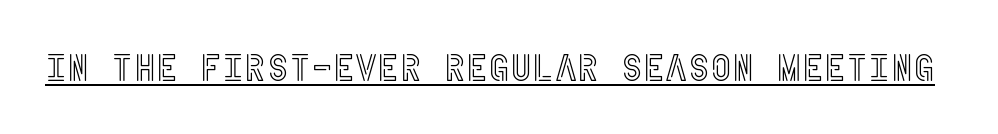
The letters stand upright; this is a roman face. Underlining? Definitely there. Words appear dense and cohesive because spacing is normal.
